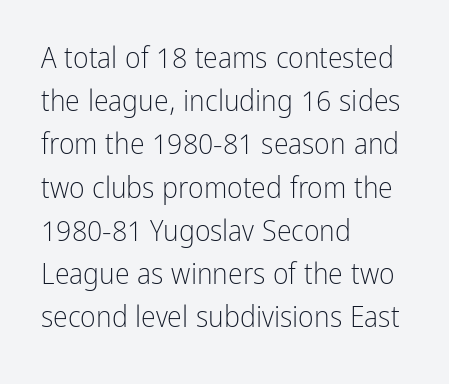
Q: Is the text bold? A: No.
Q: Is the text italic (slanted)? A: No, it is upright.
Q: Is the typeface a serif or a sans-serif typeface? A: Sans-serif.
Q: Is the text underlined? A: No.
Q: How is the paragraph aligned? A: Left-aligned.
Q: Is the spacing between letters normal or unusually wide? A: Normal.
Q: Is the spacing between lines tight, normal or loose? A: Normal.
Q: Width (condensed, normal, or wide)? A: Condensed.
Q: Stroke contrast? A: Low.
Q: x-height? A: Medium.
Q: Monospaced? A: No.
